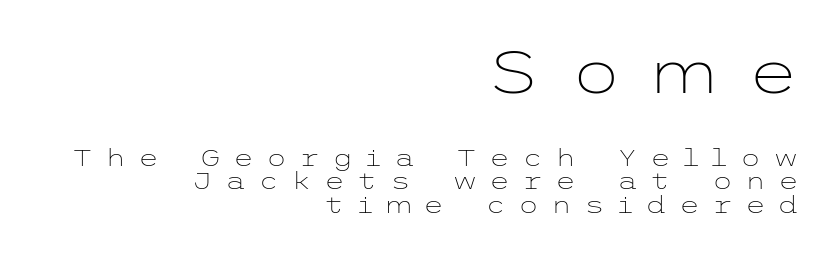
Q: Is the text bold? A: No.
Q: Is the text italic (slanted)? A: No, it is upright.
Q: Is the typeface a serif or a sans-serif typeface? A: Sans-serif.
Q: Is the text underlined? A: No.
Q: How is the paragraph aligned? A: Right-aligned.
Q: Is the spacing between letters normal or unusually wide? A: Unusually wide.
Q: Is the spacing between lines tight, normal or loose? A: Tight.
Q: Which block of text is set in a larger size, the first (top) or the second (bottom)? A: The first (top) one.
Q: Width (condensed, normal, or wide)? A: Wide.
Q: Stroke contrast? A: Low.
Q: x-height? A: Medium.
